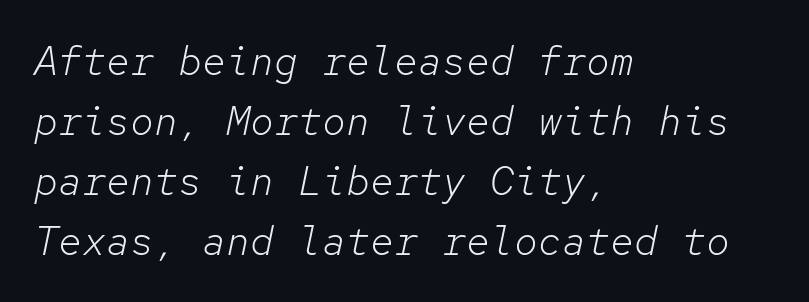
Fixed-width glyphs throughout — classic coding-font behaviour. Designer's note — italics engaged. Just letters on the line, the space beneath them empty. The ragged edge is on the right, which tells us the setting is flush left.
